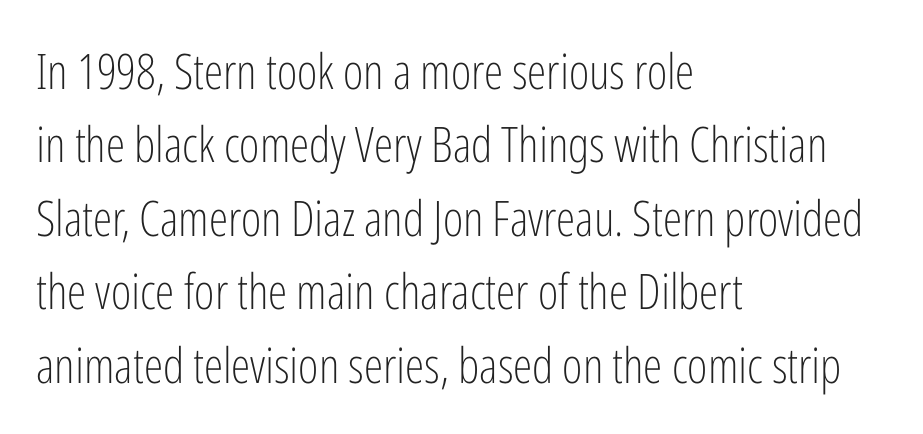
Q: Is the text bold? A: No.
Q: Is the text italic (slanted)? A: No, it is upright.
Q: Is the typeface a serif or a sans-serif typeface? A: Sans-serif.
Q: Is the text underlined? A: No.
Q: How is the paragraph aligned? A: Left-aligned.
Q: Is the spacing between letters normal or unusually wide? A: Normal.
Q: Is the spacing between lines tight, normal or loose? A: Normal.
Q: Width (condensed, normal, or wide)? A: Condensed.
Q: Stroke contrast? A: Low.
Q: x-height? A: Medium.
Q: Monospaced? A: No.
